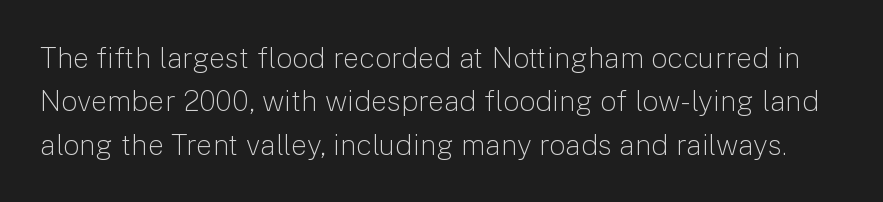
Beneath every word, the page is bare. Does the lettering tilt? It doesn't — this is upright. Do the characters align in a grid? No, the font is proportional. The font family rendered here belongs to the sans-serif group. Honestly, the row spacing looks completely unremarkable. Counters stay open thanks to moderate or lighter strokes.
